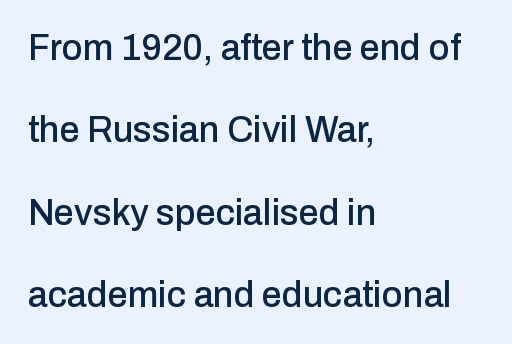
The image shows 36 px sans-serif type, upright; set left-aligned, loose line spacing (2.29x), normal letter spacing, not underlined; low stroke contrast and a medium x-height.
